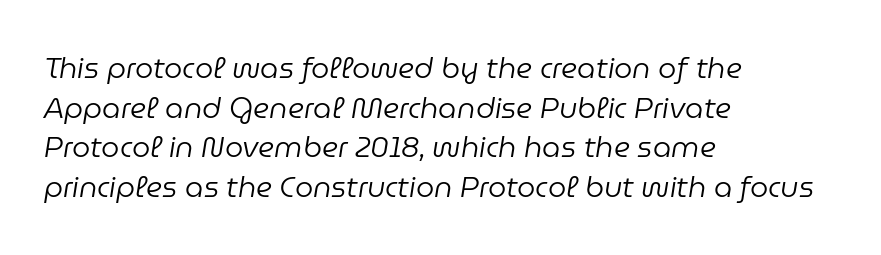
The image shows 29 px regular-weight type, italic (leaning right); set left-aligned, normal line spacing (1.37x), normal letter spacing, not underlined; low stroke contrast and a medium x-height.
